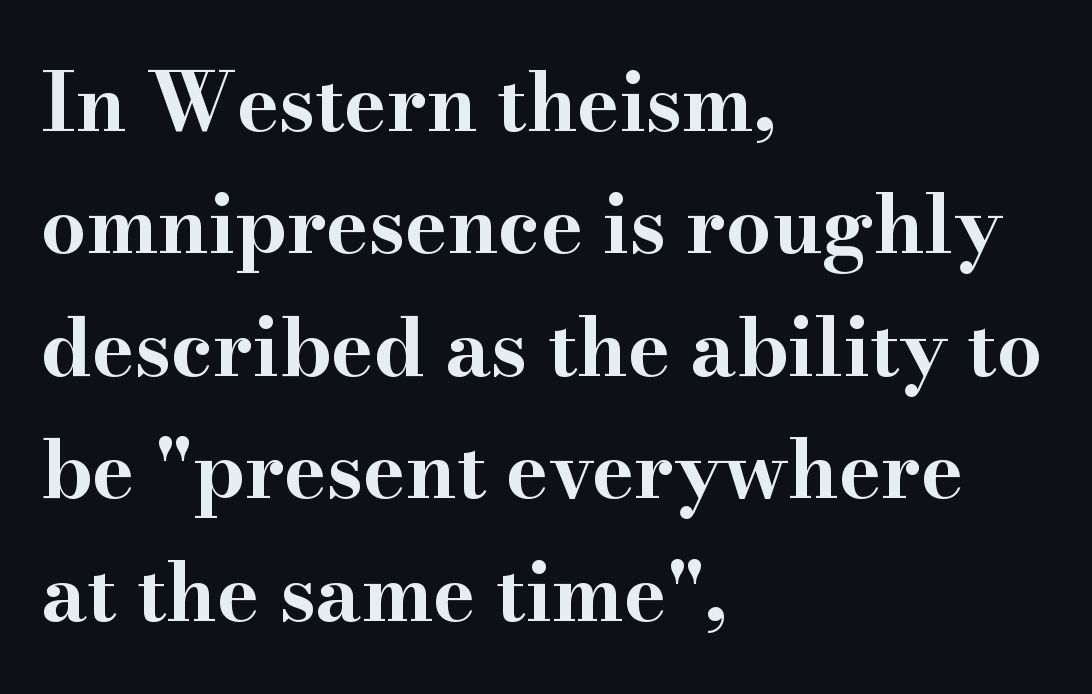
Proportional: the letters do not fall into vertical columns. Regarding leading, the lines here are spaced in the standard way. Old-style or modern, the face here clearly has serifs. One-word summary of the alignment: left. Unlike italic type, these characters show no tilt at all. I'd describe the lettering as bold — thick and assertive.
